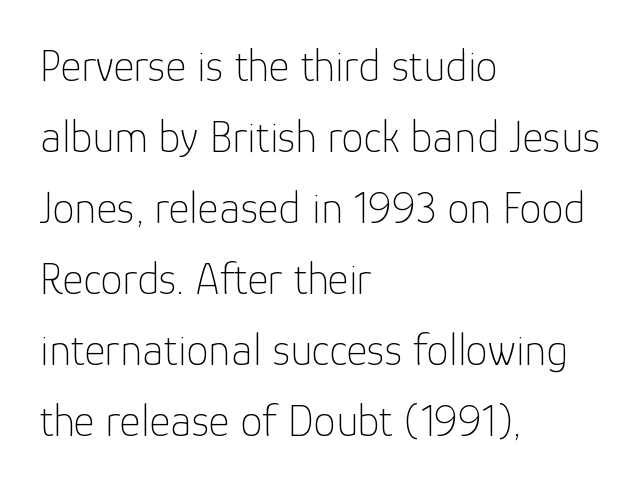
Q: Is the text bold? A: No.
Q: Is the text italic (slanted)? A: No, it is upright.
Q: Is the typeface a serif or a sans-serif typeface? A: Sans-serif.
Q: Is the text underlined? A: No.
Q: How is the paragraph aligned? A: Left-aligned.
Q: Is the spacing between letters normal or unusually wide? A: Normal.
Q: Is the spacing between lines tight, normal or loose? A: Normal.
Q: Width (condensed, normal, or wide)? A: Normal.
Q: Stroke contrast? A: Low.
Q: x-height? A: Medium.
Q: Monospaced? A: No.
